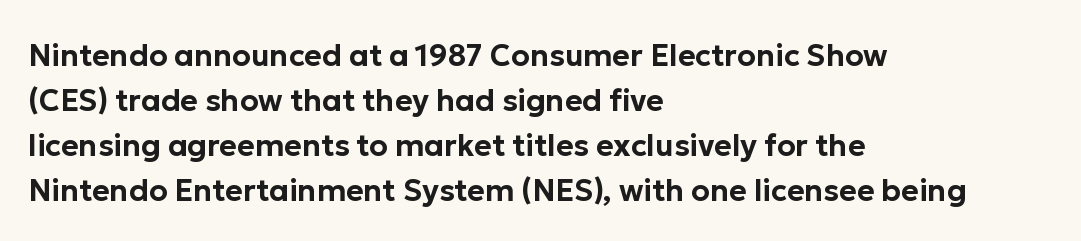
The specimen omits any rule beneath the text block's lines. The setting favours the left margin, as ordinary paragraphs usually do. How would I describe the line gaps? Plain and ordinary. The face used here is rendered with its standard letterfit.
